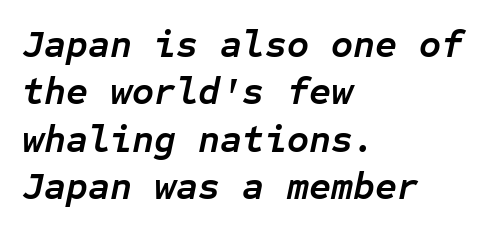
{"italic": "yes", "lean": "right", "slant_degrees": 12, "bold": "yes", "weight": "semibold", "width": "normal", "stroke_contrast": "low", "x_height": "medium", "monospaced": "yes", "underline": "no", "align": "left", "line_spacing": "normal", "line_spacing_ratio": 1.25, "letter_spacing": "normal", "letter_spacing_em": 0.0, "glyph_px": 38}
